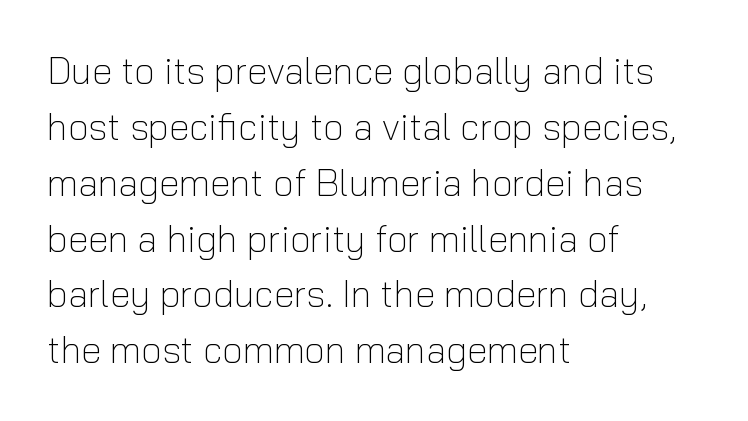
The image shows 37 px light sans-serif type, upright; set left-aligned, normal line spacing (1.51x), normal letter spacing, not underlined; low stroke contrast and a medium x-height.
